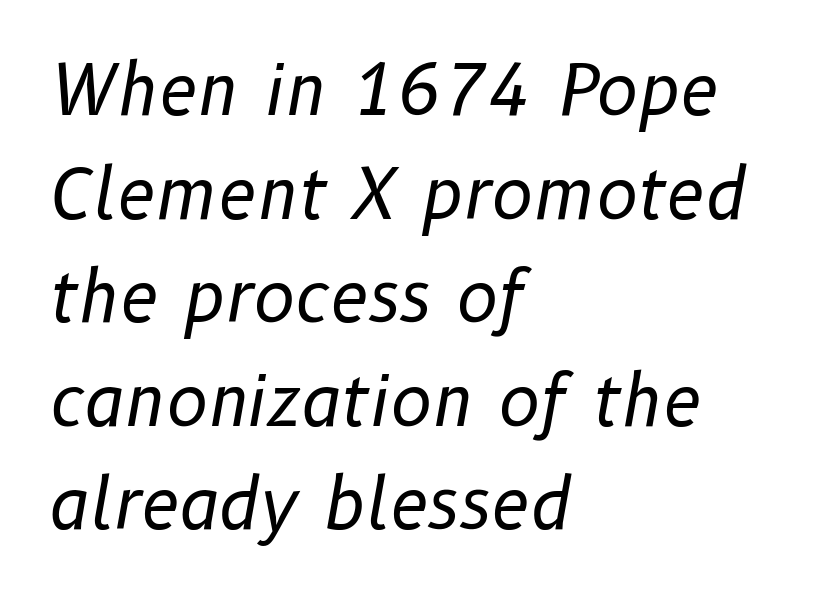
{"italic": "yes", "lean": "right", "slant_degrees": 10, "bold": "no", "weight": "regular", "width": "normal", "stroke_contrast": "low", "x_height": "medium", "monospaced": "no", "underline": "no", "align": "left", "line_spacing": "normal", "line_spacing_ratio": 1.48, "letter_spacing": "normal", "letter_spacing_em": 0.0, "glyph_px": 70}
